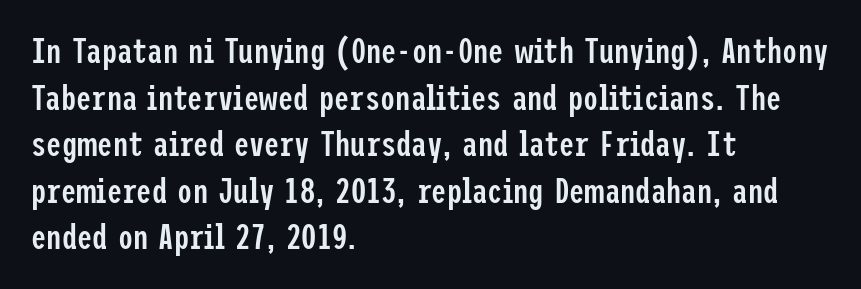
{"serif": "no", "italic": "no", "bold": "semi", "weight": "semibold", "width": "condensed", "stroke_contrast": "low", "x_height": "medium", "underline": "no", "align": "left", "line_spacing": "normal", "line_spacing_ratio": 1.37, "letter_spacing": "normal", "letter_spacing_em": 0.0, "glyph_px": 34}
